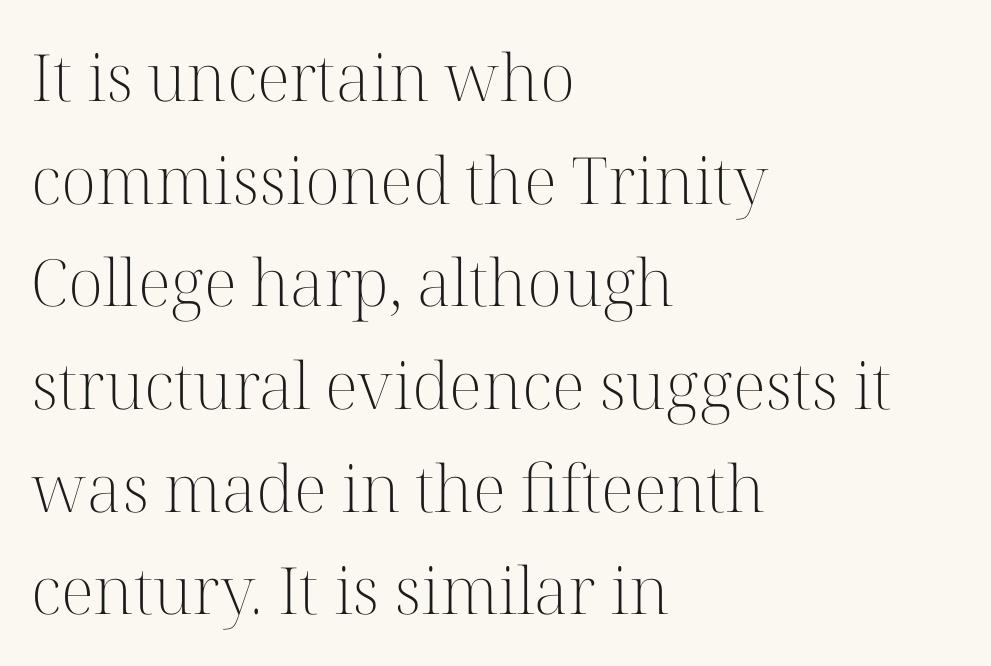
The image shows 65 px light serif type, upright; set left-aligned, normal line spacing (1.58x), normal letter spacing, not underlined; high stroke contrast and a medium x-height.
